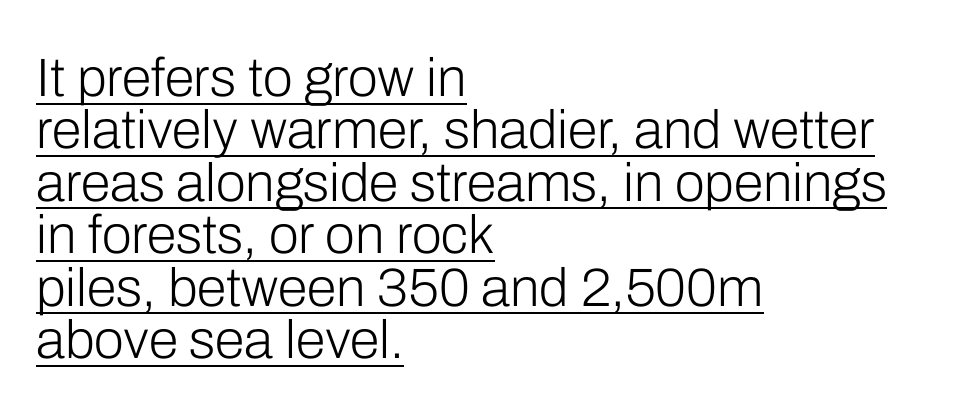
The image shows 54 px light sans-serif type, upright; set left-aligned, tight line spacing (0.97x), normal letter spacing, underlined; low stroke contrast and a medium x-height.
